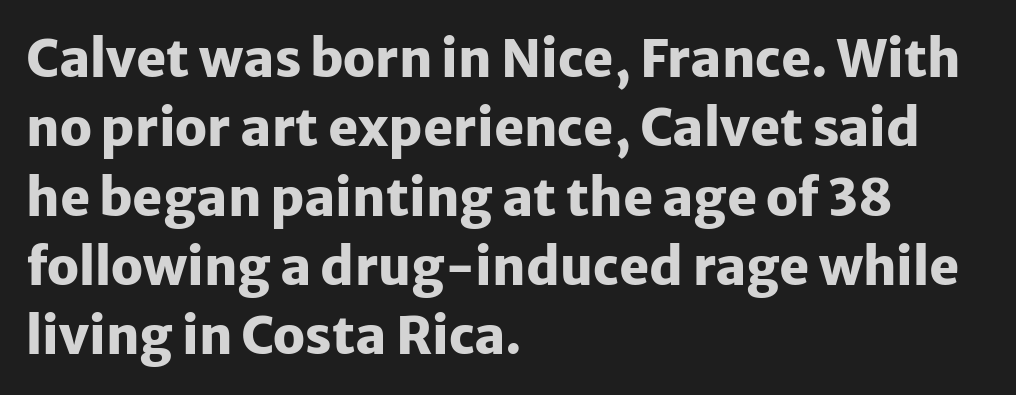
The image shows 51 px heavy sans-serif type, upright; set left-aligned, normal line spacing (1.36x), normal letter spacing, not underlined; low stroke contrast and a medium x-height.
